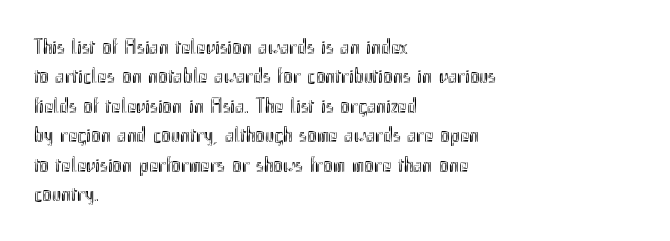
The image shows 22 px text type, upright; set left-aligned, normal line spacing (1.34x), normal letter spacing, not underlined.
